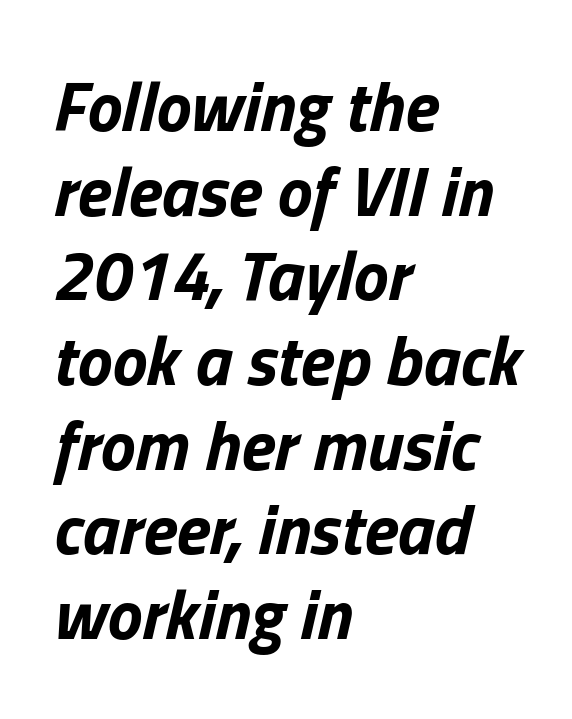
Q: Is the text bold? A: Yes.
Q: Is the text italic (slanted)? A: Yes, it leans right by about 13 degrees.
Q: Is the text underlined? A: No.
Q: How is the paragraph aligned? A: Left-aligned.
Q: Is the spacing between letters normal or unusually wide? A: Normal.
Q: Width (condensed, normal, or wide)? A: Normal.
Q: Stroke contrast? A: Low.
Q: x-height? A: Medium.
Q: Monospaced? A: No.
